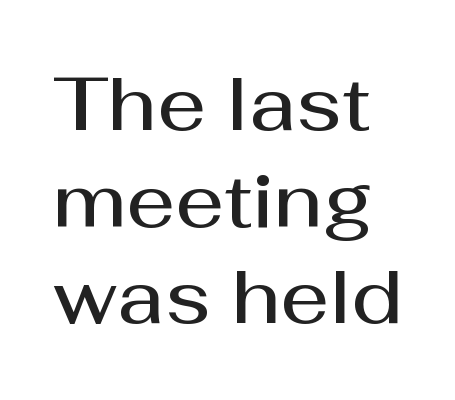
The image shows 76 px semibold sans-serif type, upright; set normal line spacing (1.27x), normal letter spacing, not underlined; medium stroke contrast and a medium x-height.
